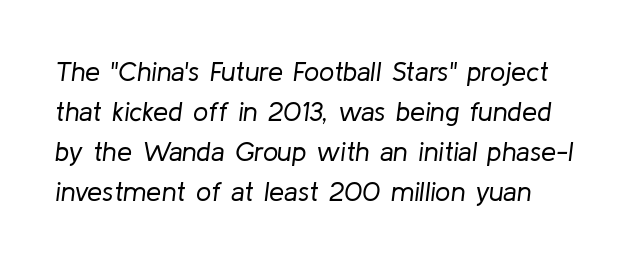
The image shows 27 px text type, italic (leaning right); set normal line spacing (1.48x), normal letter spacing, not underlined.
